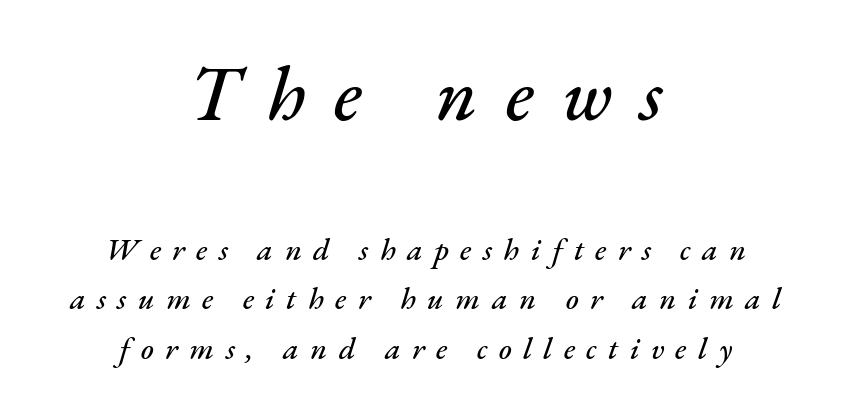
The image shows 77 px text type, italic (leaning right); set centered, normal line spacing (1.61x), unusually wide letter spacing (+0.37 em), not underlined; the first (top) block is 2.48x larger; medium stroke contrast and a small x-height.
